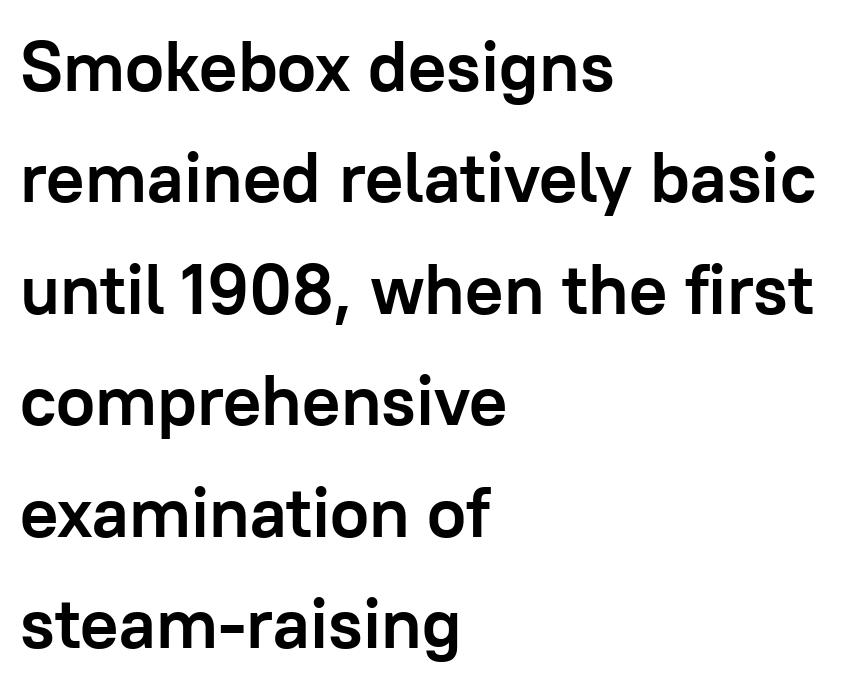
The image shows 71 px semibold sans-serif type, upright; set left-aligned, normal line spacing (1.57x), normal letter spacing, not underlined; low stroke contrast and a medium x-height.
